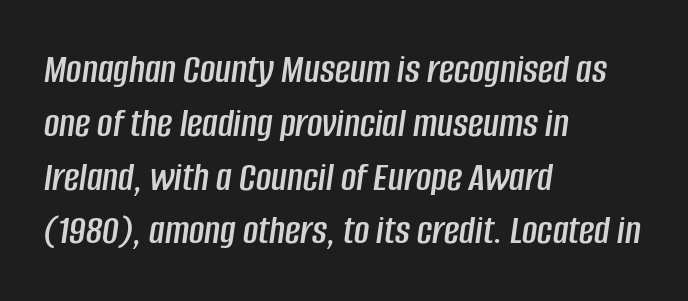
A typesetter would call this proportional, since set widths differ per character. Designer's note — italics engaged. Descenders are the only things crossing below the line. If you measured baseline to baseline, you'd find a middling distance. Look at the tracking — it's just the regular setting, nothing added. This sample is left-justified, so line endings fall wherever the words run out.
